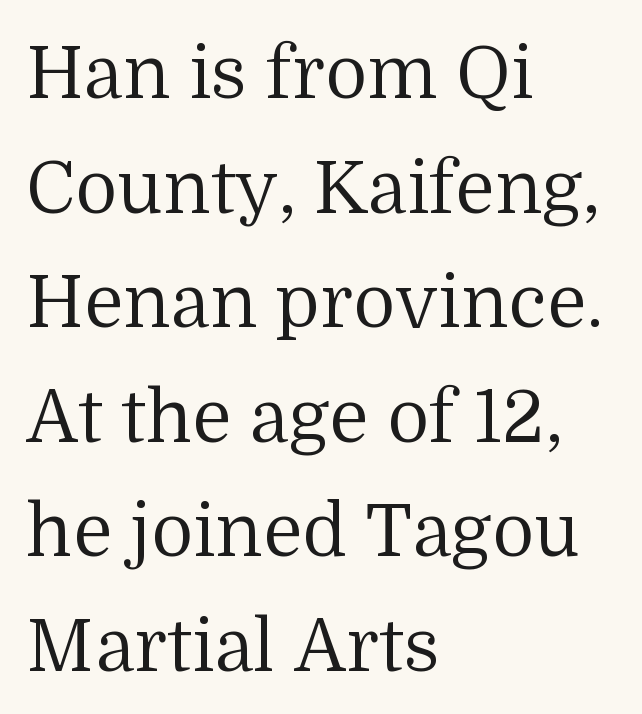
Style check: upright. Line spacing here is normal. The face used here is proportionally spaced, like ordinary book or web type. Note: serifs present on the glyphs. A quiet, ordinary-to-light weight characterises the typeface. Does extra space separate the letters? No, they use regular spacing.
